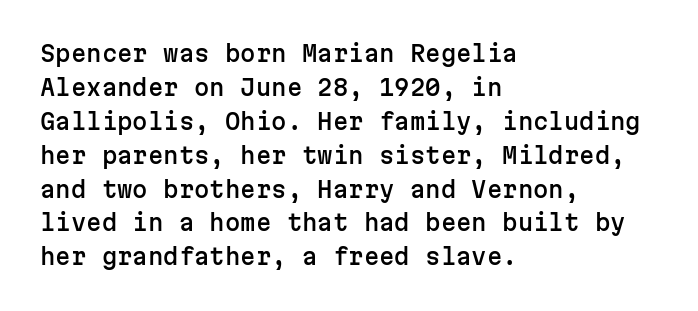
{"italic": "no", "underline": "no", "align": "left", "line_spacing": "normal", "line_spacing_ratio": 1.54, "letter_spacing": "normal", "letter_spacing_em": 0.0, "glyph_px": 22}
